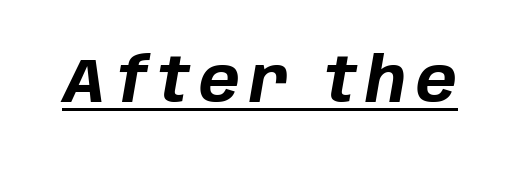
The image shows 61 px bold type, italic (leaning right); set underlined; low stroke contrast and a large x-height.
